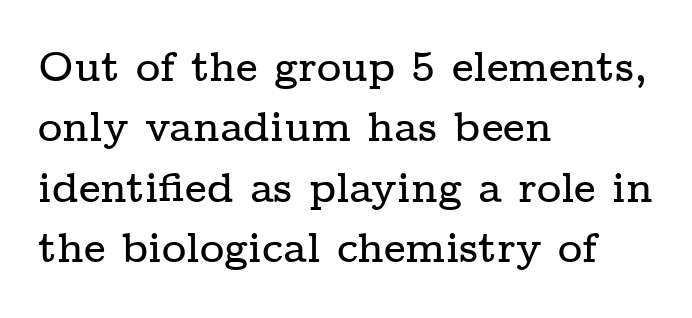
The image shows 42 px wide serif type, upright; set left-aligned, normal line spacing (1.44x), normal letter spacing, not underlined; low stroke contrast and a medium x-height.
